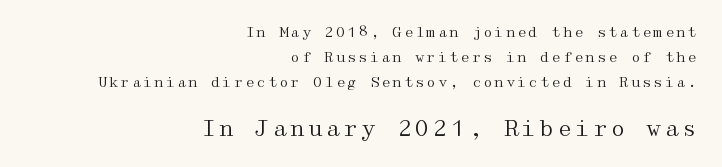
The lower block of text is set noticeably larger than the block above it. Reading down the block, your eye finds every line finishing at a fixed right position. The gap between lines stays unmarked. The characters are drawn with everyday or finer stroke widths. Ascenders rise straight up at ninety degrees.
